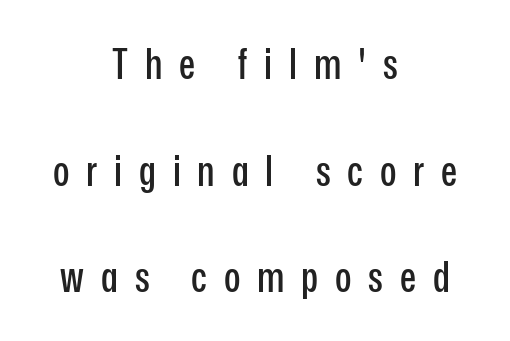
The image shows 43 px condensed sans-serif type, upright; set centered, loose line spacing (2.48x), unusually wide letter spacing (+0.39 em), not underlined; low stroke contrast and a medium x-height.
